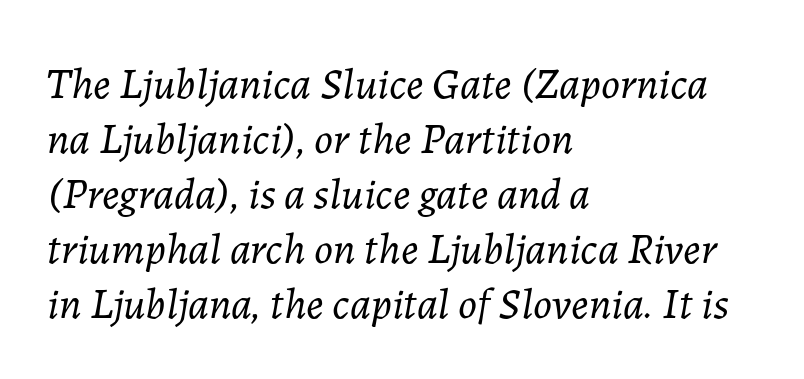
The setting favours the left margin, as ordinary paragraphs usually do. Is this a fixed-width face? No — the glyphs have proportional, varying widths. A light-to-regular cut is what we see here. Any mark beneath the type? The region is blank. This sample uses an oblique cut, with every glyph tilted off the vertical.
